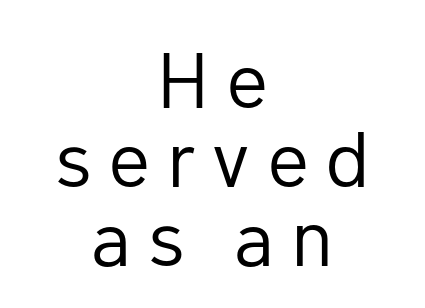
The image shows 79 px regular-weight sans-serif type, upright; set centered, tight line spacing (1.0x), unusually wide letter spacing (+0.21 em), not underlined; low stroke contrast and a medium x-height.
